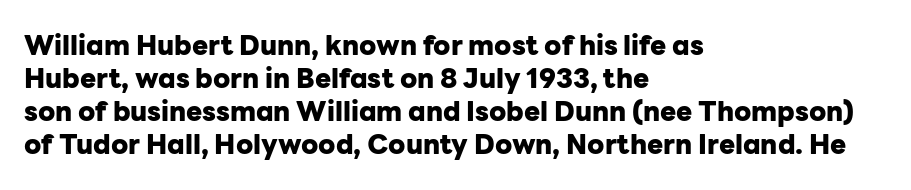
Words float on clear page, feet unadorned. Does the lettering tilt? It doesn't — this is upright. Visually the block forms a straight wall on the left and a jagged coastline on the right. These words are printed bold, with thick strokes throughout. Characters follow at the spacing the type designer built in.
